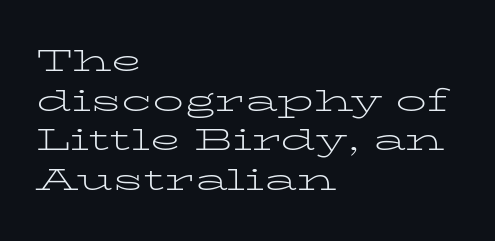
The rows are spaced the way most documents space them. Letter spacing: default. Notice how the passage keeps a crisp vertical edge on the left only. In terms of posture, this sample is upright. The area under the type is left untouched. Small tapered or slab feet sit at the stroke ends, so this counts as serif.
